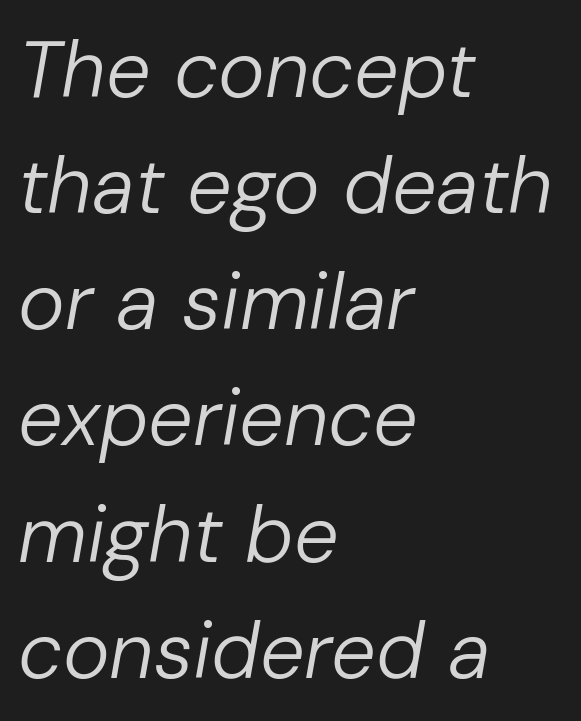
Underline: absent. The rows are spaced the way most documents space them. The passage shown is typed in a proportional face where columns would drift. The lettering tilts uniformly, giving the passage an italic look. Left-aligned paragraph, ragged on the right. Characters follow at the spacing the type designer built in.
